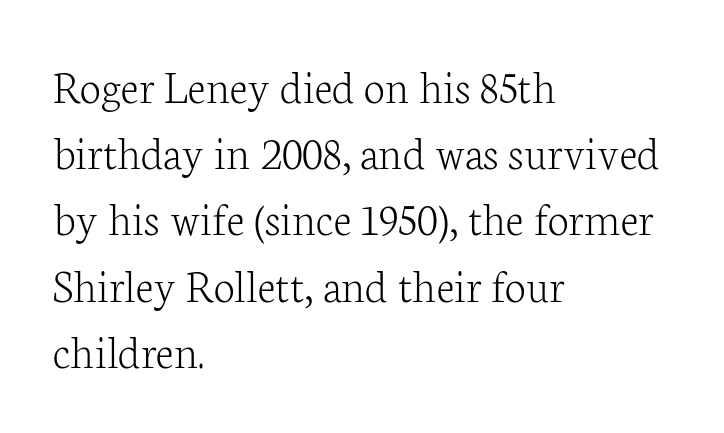
Examine the stroke ends and you'll spot serifs. It's the straight-up-and-down kind of type. The words here are not underlined. The weight tops out at a normal text grade. If you measured baseline to baseline, you'd find a middling distance. The face used here is proportionally spaced, like ordinary book or web type.
